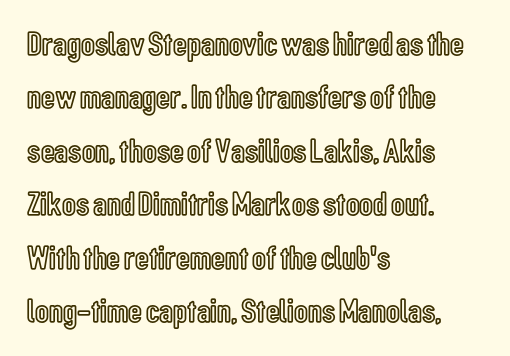
The image shows 34 px condensed type, upright; set left-aligned, normal line spacing (1.57x), normal letter spacing, not underlined; a medium x-height.
